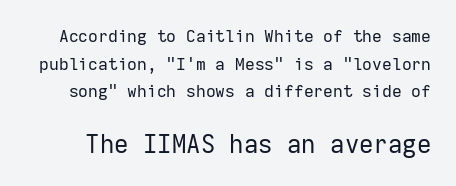
Beneath every word, the page is bare. These two chunks differ in scale, with the bottom chunk taking the larger measure. The font's upright variant was chosen for this text. No extra tracking has been applied to these lines. What's the leading like? Ordinary, nothing unusual.
